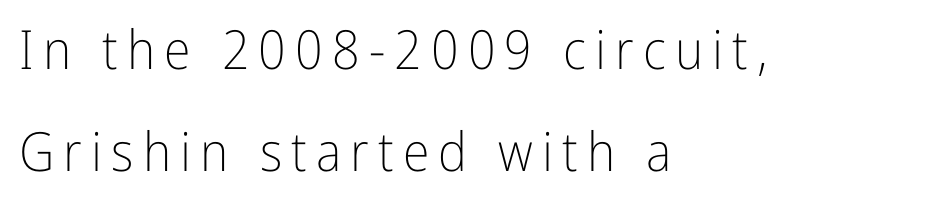
Q: Is the text bold? A: No.
Q: Is the text italic (slanted)? A: No, it is upright.
Q: Is the typeface a serif or a sans-serif typeface? A: Sans-serif.
Q: Is the text underlined? A: No.
Q: How is the paragraph aligned? A: Left-aligned.
Q: Width (condensed, normal, or wide)? A: Condensed.
Q: Stroke contrast? A: Low.
Q: x-height? A: Medium.
Q: Monospaced? A: No.
